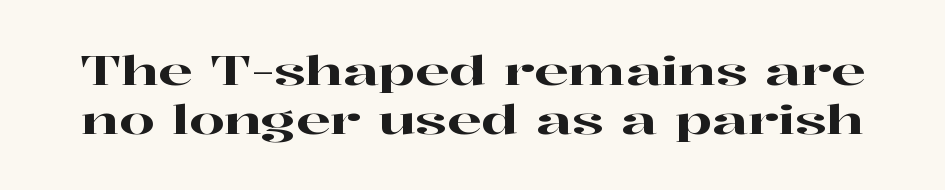
Q: Is the text italic (slanted)? A: No, it is upright.
Q: Is the typeface a serif or a sans-serif typeface? A: Serif.
Q: Is the text underlined? A: No.
Q: Is the spacing between letters normal or unusually wide? A: Normal.
Q: Width (condensed, normal, or wide)? A: Wide.
Q: Stroke contrast? A: High.
Q: x-height? A: Medium.
Q: Monospaced? A: No.
